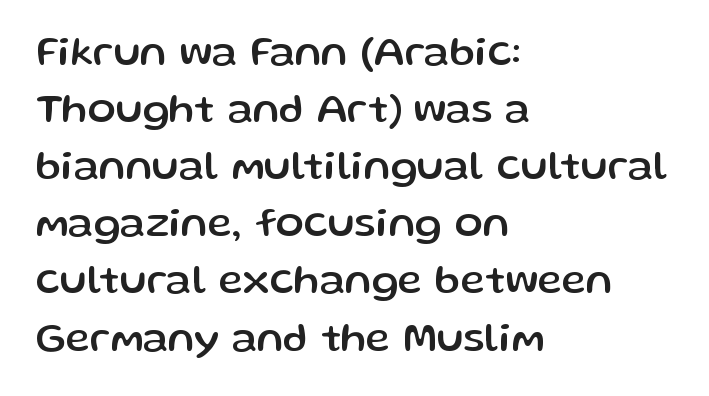
The image shows 42 px sans-serif type, upright; set left-aligned, normal line spacing (1.36x), normal letter spacing, not underlined; low stroke contrast and a medium x-height.
